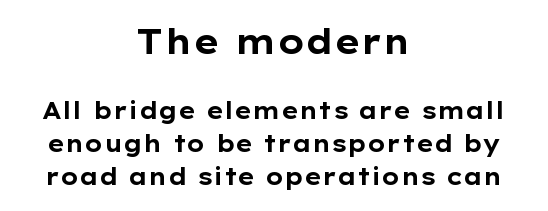
Q: Is the text bold? A: Yes.
Q: Is the text italic (slanted)? A: No, it is upright.
Q: Is the typeface a serif or a sans-serif typeface? A: Sans-serif.
Q: Is the text underlined? A: No.
Q: How is the paragraph aligned? A: Centered.
Q: Is the spacing between letters normal or unusually wide? A: Normal.
Q: Is the spacing between lines tight, normal or loose? A: Normal.
Q: Which block of text is set in a larger size, the first (top) or the second (bottom)? A: The first (top) one.
Q: Width (condensed, normal, or wide)? A: Wide.
Q: Stroke contrast? A: Low.
Q: x-height? A: Medium.
Q: Monospaced? A: No.
